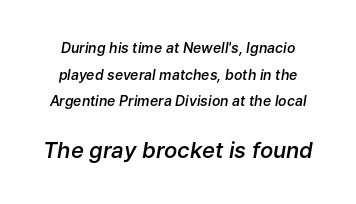
Clear beneath every line of the passage. Each glyph is drawn with semibold strokes, heavier than normal yet not fully bold. Reading down the column, the eye jumps a long way to each next line. Honestly, the letter spacing is just normal — you wouldn't notice it. The specimen reads as italic at a glance.
